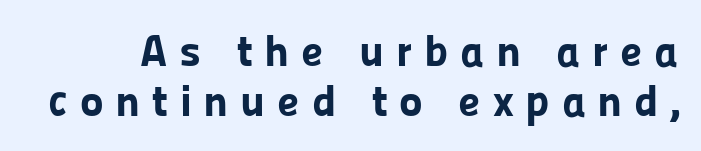
What weight is shown? A full bold with thick strokes. No italicization has been applied; the sample stays upright. Tightly led — the rows are bunched. A typesetter would call this proportional, since set widths differ per character.
